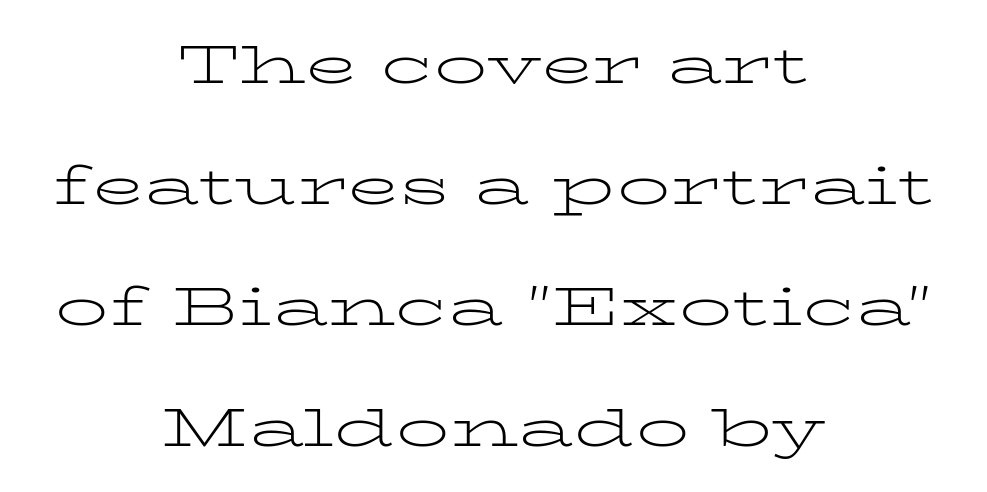
Does extra space separate the letters? No, they use regular spacing. On a weight scale, this lands at 450 or below. Old-style or modern, the face here clearly has serifs. Nobody drew a line under any word here. The leading is generous, giving the passage an open texture. This sample has the flowing, uneven cadence of proportional lettering.
